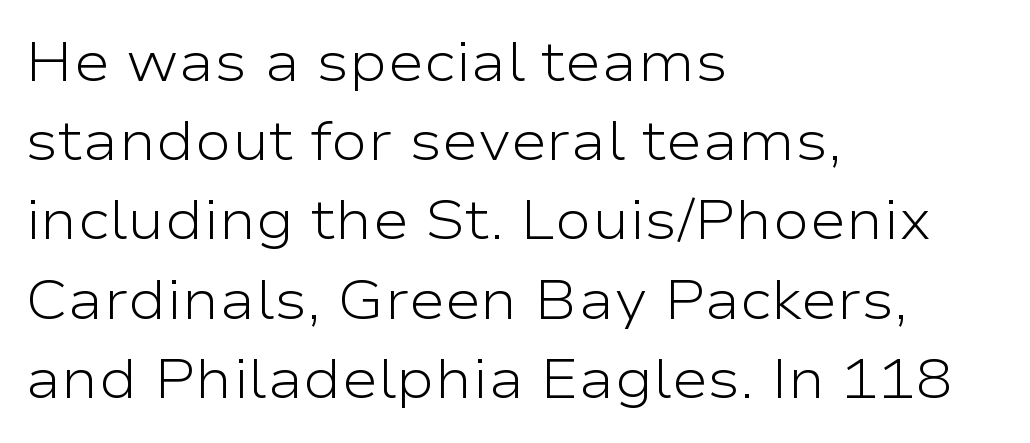
Q: Is the text bold? A: No.
Q: Is the text italic (slanted)? A: No, it is upright.
Q: Is the typeface a serif or a sans-serif typeface? A: Sans-serif.
Q: Is the text underlined? A: No.
Q: How is the paragraph aligned? A: Left-aligned.
Q: Is the spacing between letters normal or unusually wide? A: Normal.
Q: Is the spacing between lines tight, normal or loose? A: Normal.
Q: Width (condensed, normal, or wide)? A: Wide.
Q: Stroke contrast? A: Low.
Q: x-height? A: Medium.
Q: Monospaced? A: No.
